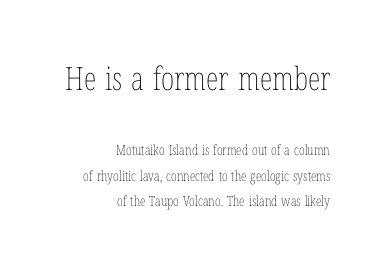
{"italic": "no", "bold": "no", "weight": "thin", "width": "condensed", "stroke_contrast": "low", "x_height": "medium", "monospaced": "no", "underline": "no", "align": "right", "line_spacing_ratio": 1.83, "letter_spacing": "normal", "letter_spacing_em": 0.0, "larger_block": "first", "size_ratio": 2.29, "glyph_px": 32}
